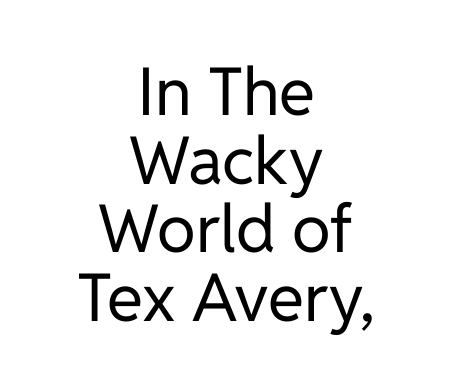
Q: Is the text bold? A: No.
Q: Is the text italic (slanted)? A: No, it is upright.
Q: Is the typeface a serif or a sans-serif typeface? A: Sans-serif.
Q: Is the text underlined? A: No.
Q: How is the paragraph aligned? A: Centered.
Q: Is the spacing between letters normal or unusually wide? A: Normal.
Q: Is the spacing between lines tight, normal or loose? A: Tight.
Q: Width (condensed, normal, or wide)? A: Normal.
Q: Stroke contrast? A: Low.
Q: x-height? A: Medium.
Q: Monospaced? A: No.
